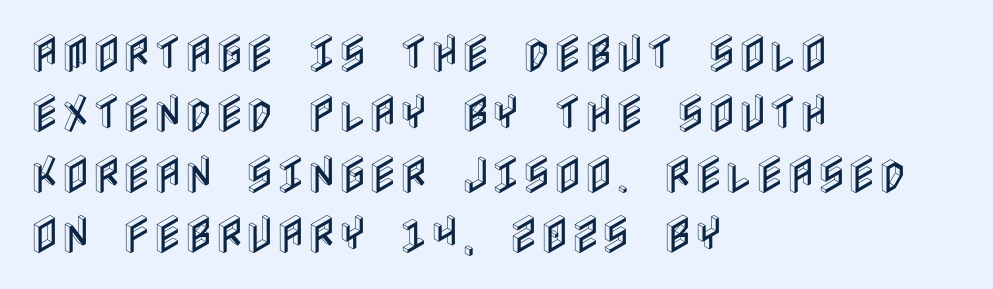
Whoever set this chose a conventional vertical rhythm. Reading down the block, your eye returns to a fixed left position each line. A clean baseline with only descenders dipping below it. A typesetter would call this zero additional tracking. A typesetter would mark this as roman, not italic.
